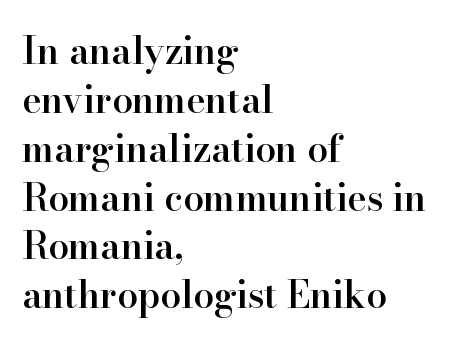
The image shows 37 px semibold serif type, upright; set left-aligned, normal line spacing (1.32x), normal letter spacing, not underlined; high stroke contrast and a small x-height.
